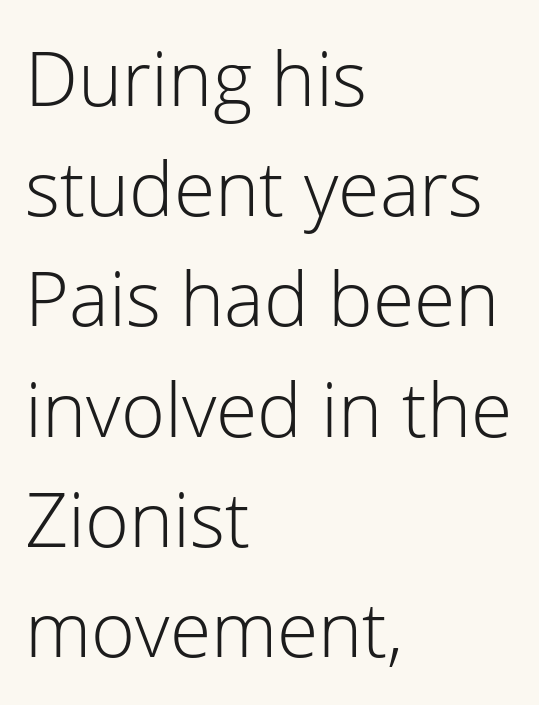
The image shows 75 px light sans-serif type, upright; set left-aligned, normal line spacing (1.47x), normal letter spacing, not underlined; low stroke contrast and a medium x-height.
